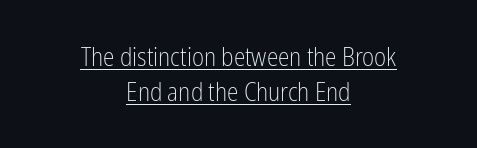
{"italic": "no", "bold": "no", "underline": "yes", "align": "center", "line_spacing": "normal", "line_spacing_ratio": 1.35, "letter_spacing": "normal", "letter_spacing_em": 0.0, "glyph_px": 26}
